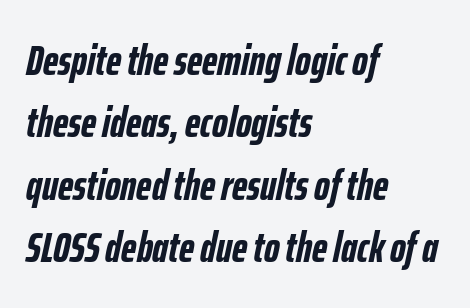
{"italic": "yes", "lean": "right", "slant_degrees": 12, "bold": "yes", "weight": "semibold", "width": "condensed", "stroke_contrast": "low", "x_height": "medium", "monospaced": "no", "underline": "no", "align": "left", "line_spacing": "normal", "line_spacing_ratio": 1.45, "letter_spacing": "normal", "letter_spacing_em": 0.0, "glyph_px": 43}
